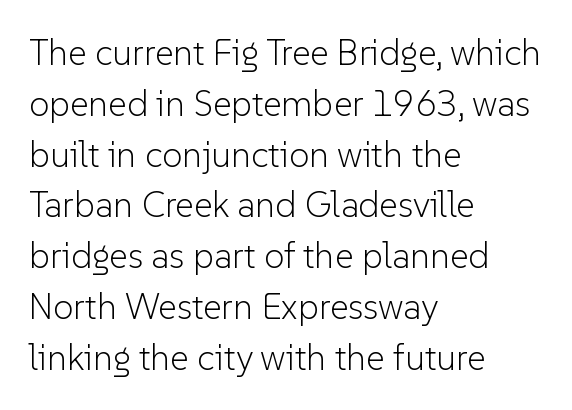
Descenders hang freely into open space. Horizontal alignment here is leftward, the default for most running prose. Ink coverage per letter is moderate at most. The letters stand upright; this is a roman face. Is there much room between lines? A standard amount, neither cramped nor airy. Characters follow at the spacing the type designer built in.
